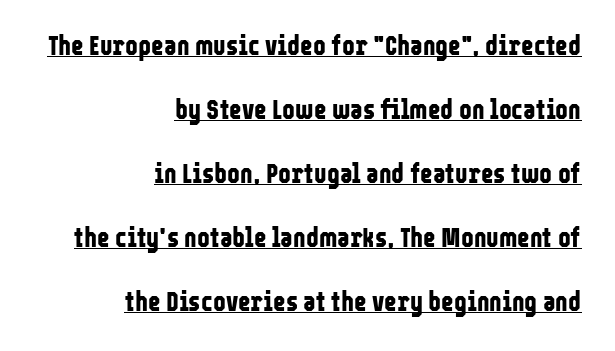
If you drew a line through each stem, it would be perfectly vertical. Does the weight exceed regular? Yes, all the way to bold. The glyphs are accompanied by a horizontal stroke just below them. Spacing between characters is what you'd get straight out of the box.
